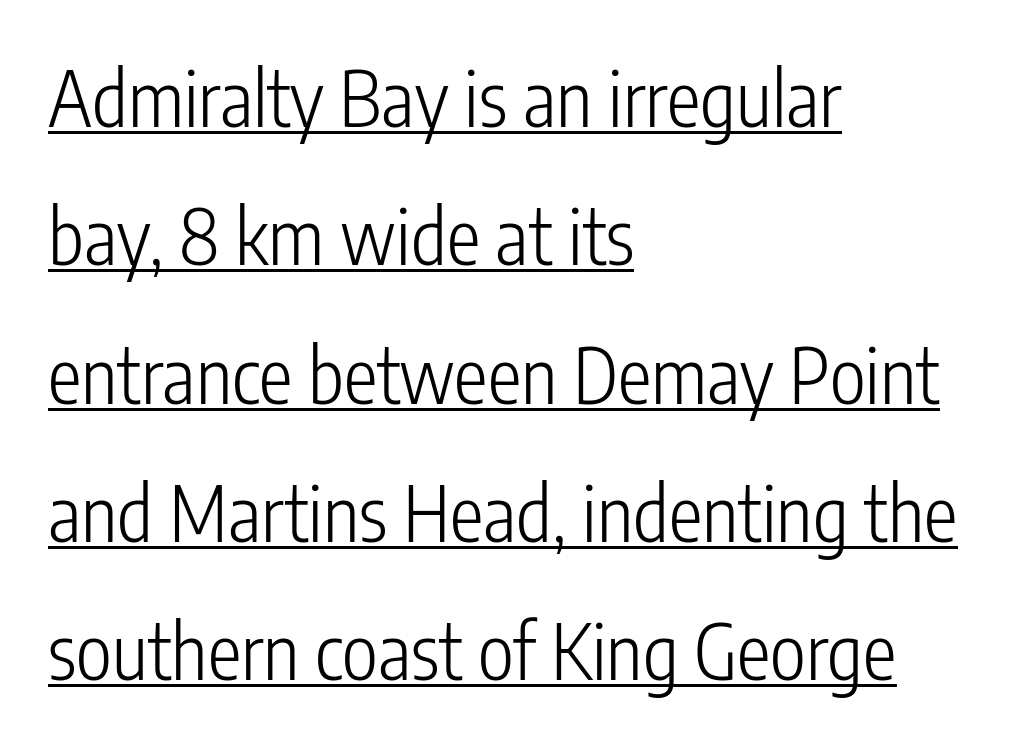
The font's upright variant was chosen for this text. These lines keep a tight, regular rhythm from letter to letter. Somebody hit Ctrl+U on this one — the words are underlined. Letterform terminals end flat and unadorned throughout the passage. The letters advance in unequal steps, a hallmark of proportional type.
